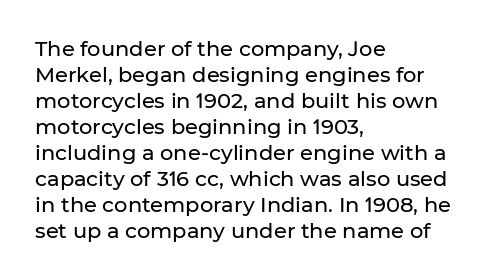
{"italic": "no", "underline": "no", "align": "left", "line_spacing_ratio": 1.24, "letter_spacing": "normal", "letter_spacing_em": 0.0, "glyph_px": 21}
